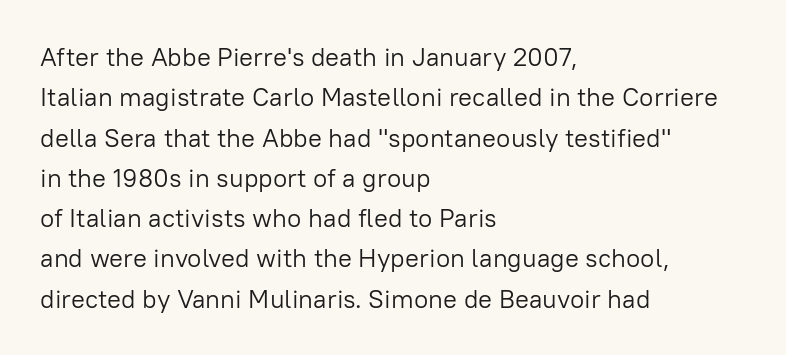
{"italic": "no", "bold": "no", "underline": "no", "align": "left", "line_spacing": "normal", "line_spacing_ratio": 1.55, "letter_spacing": "normal", "letter_spacing_em": 0.0, "glyph_px": 26}
